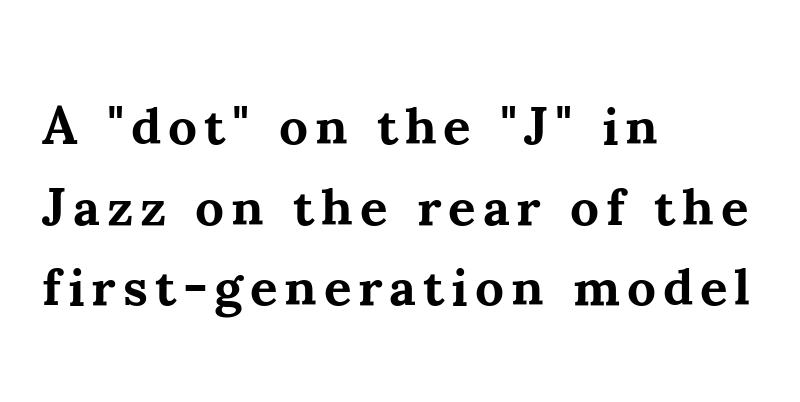
The image shows 53 px bold serif type, upright; set left-aligned, normal line spacing (1.52x), not underlined; medium stroke contrast and a small x-height.
